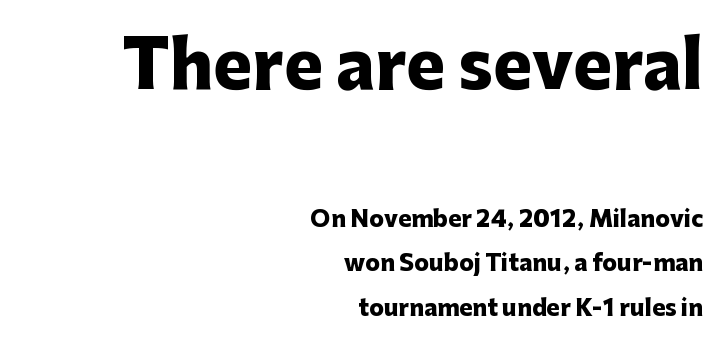
The image shows 65 px heavy sans-serif type, upright; set right-aligned, loose line spacing (2.04x), normal letter spacing, not underlined; the first (top) block is 2.95x larger; low stroke contrast and a medium x-height.
